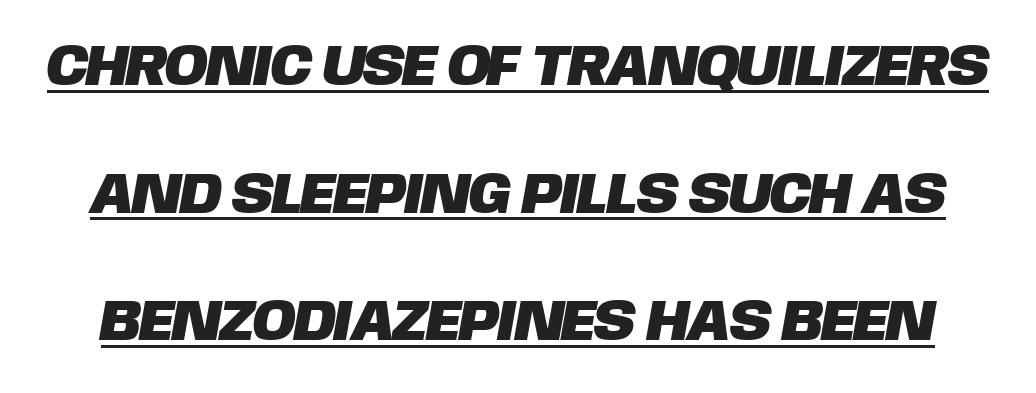
Q: Is the typeface a serif or a sans-serif typeface? A: Sans-serif.
Q: Is the text underlined? A: Yes.
Q: Is the spacing between letters normal or unusually wide? A: Normal.
Q: Is the spacing between lines tight, normal or loose? A: Loose.
Q: Width (condensed, normal, or wide)? A: Normal.
Q: Stroke contrast? A: Low.
Q: x-height? A: Large.
Q: Monospaced? A: No.
